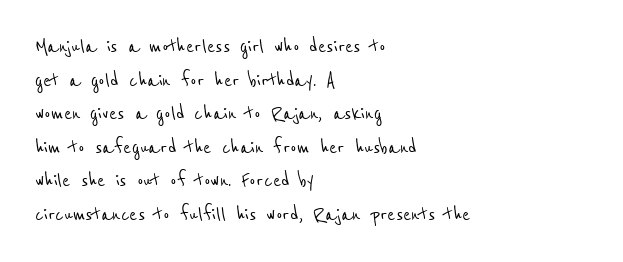
Q: Is the text underlined? A: No.
Q: How is the paragraph aligned? A: Left-aligned.
Q: Is the spacing between letters normal or unusually wide? A: Normal.
Q: Is the spacing between lines tight, normal or loose? A: Normal.
